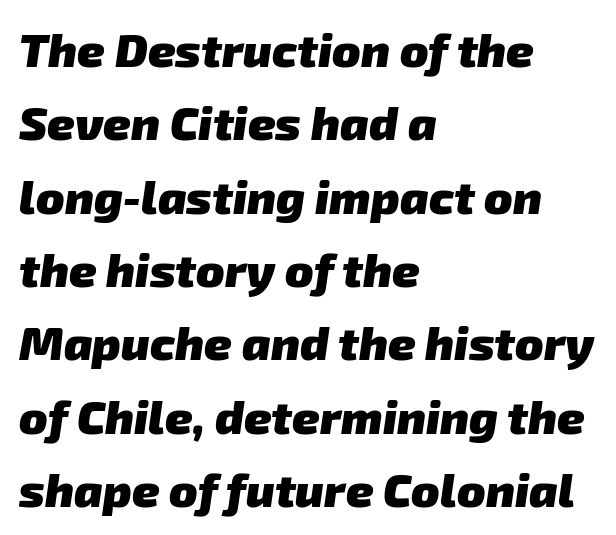
{"serif": "no", "bold": "yes", "weight": "heavy", "width": "normal", "stroke_contrast": "low", "x_height": "medium", "monospaced": "no", "underline": "no", "align": "left", "line_spacing": "normal", "line_spacing_ratio": 1.56, "letter_spacing": "normal", "letter_spacing_em": 0.0, "glyph_px": 47}
